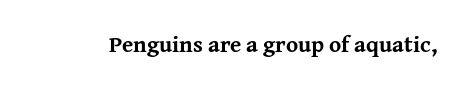
The image shows 23 px bold type, upright; set normal letter spacing, not underlined.
